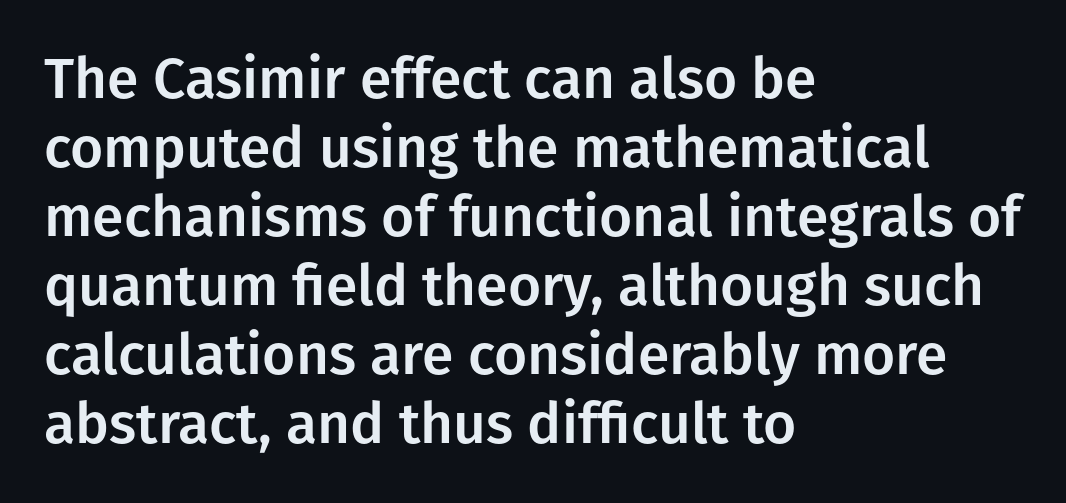
{"serif": "no", "italic": "no", "width": "normal", "stroke_contrast": "low", "x_height": "medium", "monospaced": "no", "underline": "no", "align": "left", "line_spacing_ratio": 1.21, "letter_spacing": "normal", "letter_spacing_em": 0.0, "glyph_px": 57}
